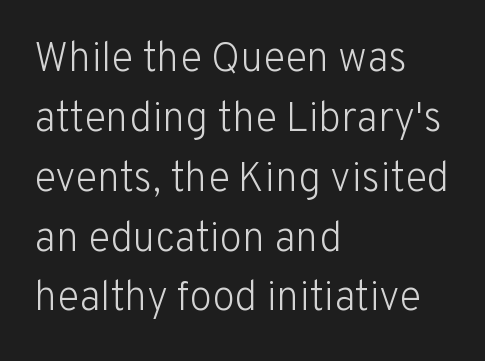
Q: Is the text bold? A: No.
Q: Is the text italic (slanted)? A: No, it is upright.
Q: Is the typeface a serif or a sans-serif typeface? A: Sans-serif.
Q: Is the text underlined? A: No.
Q: How is the paragraph aligned? A: Left-aligned.
Q: Is the spacing between letters normal or unusually wide? A: Normal.
Q: Is the spacing between lines tight, normal or loose? A: Normal.
Q: Width (condensed, normal, or wide)? A: Normal.
Q: Stroke contrast? A: Low.
Q: x-height? A: Medium.
Q: Monospaced? A: No.
